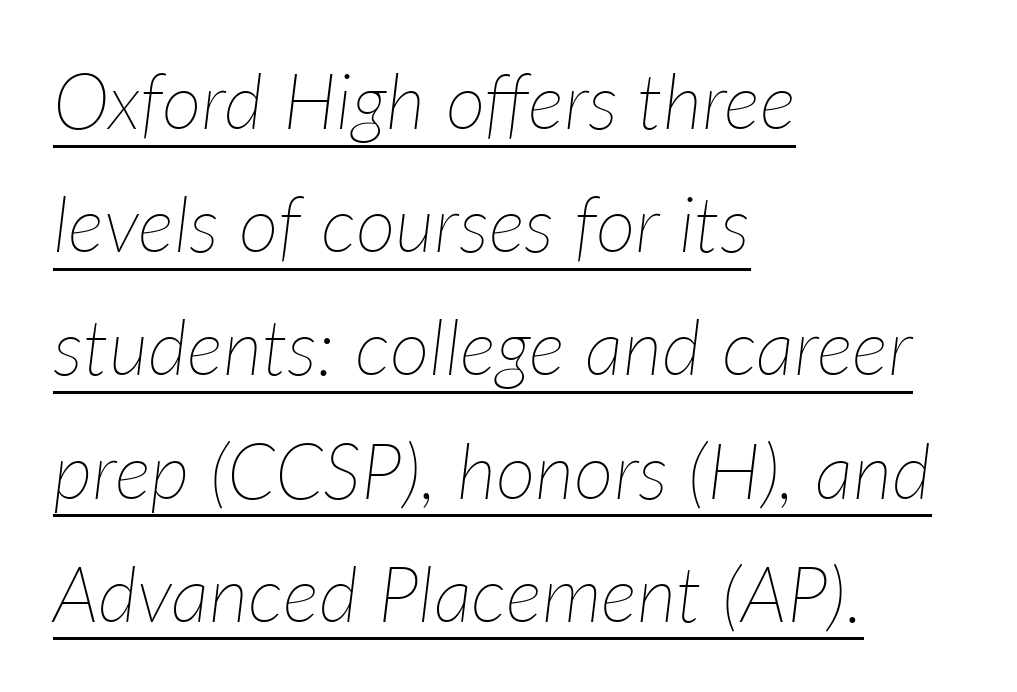
The image shows 77 px thin type, italic (leaning right); set left-aligned, normal line spacing (1.6x), normal letter spacing, underlined; low stroke contrast and a medium x-height.
